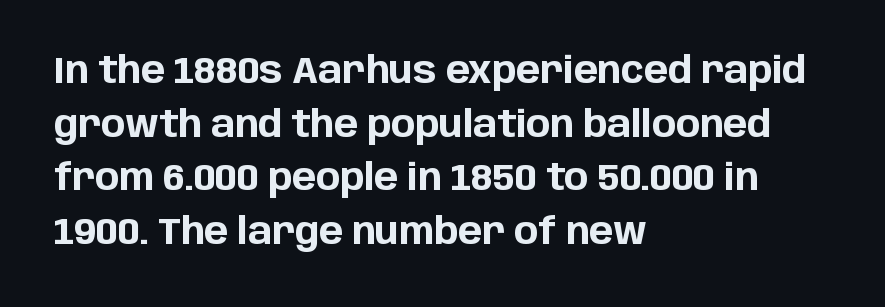
{"serif": "no", "italic": "no", "bold": "yes", "weight": "bold", "width": "normal", "stroke_contrast": "low", "x_height": "large", "monospaced": "no", "underline": "no", "align": "left", "line_spacing": "normal", "line_spacing_ratio": 1.49, "letter_spacing": "normal", "letter_spacing_em": 0.0, "glyph_px": 36}
